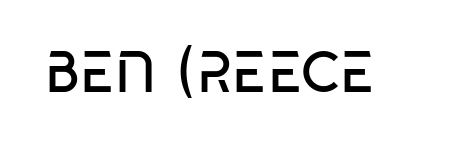
Check the space under the baseline: it is left empty. A typesetter would label this face a sans. Bold? No — there's no thickening of the strokes. You could not count columns in this text — the font is proportionally spaced.
